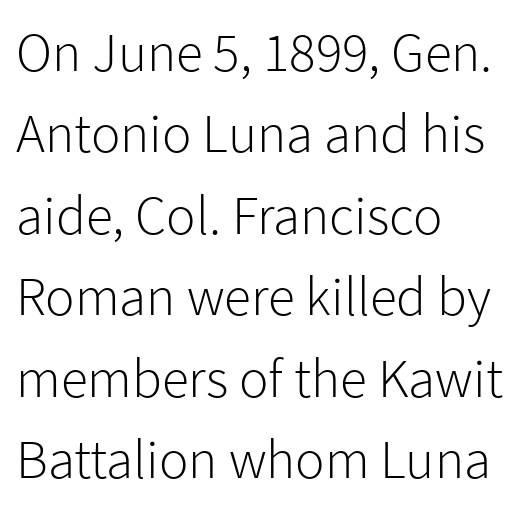
{"serif": "no", "italic": "no", "bold": "no", "weight": "light", "width": "normal", "stroke_contrast": "low", "x_height": "medium", "monospaced": "no", "underline": "no", "align": "left", "line_spacing": "normal", "line_spacing_ratio": 1.48, "letter_spacing": "normal", "letter_spacing_em": 0.0, "glyph_px": 55}
